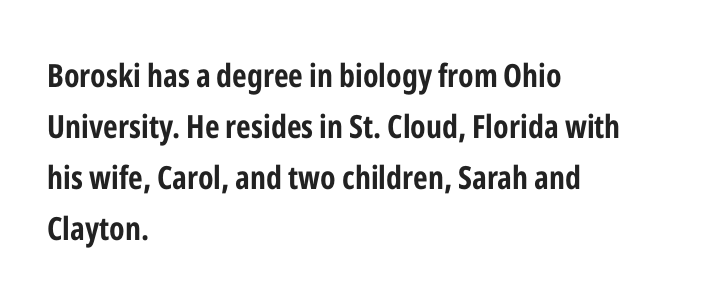
The image shows 32 px bold, condensed sans-serif type, upright; set left-aligned, normal line spacing (1.59x), normal letter spacing, not underlined; low stroke contrast and a medium x-height.
